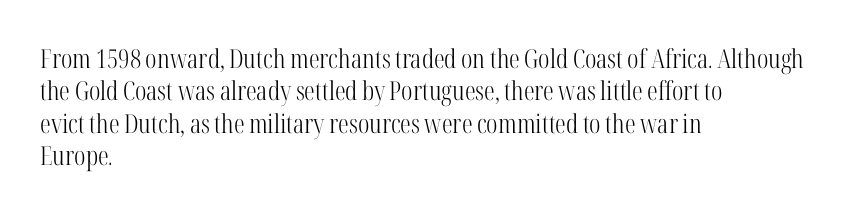
Q: Is the text bold? A: No.
Q: Is the text italic (slanted)? A: No, it is upright.
Q: Is the text underlined? A: No.
Q: How is the paragraph aligned? A: Left-aligned.
Q: Is the spacing between letters normal or unusually wide? A: Normal.
Q: Is the spacing between lines tight, normal or loose? A: Normal.
